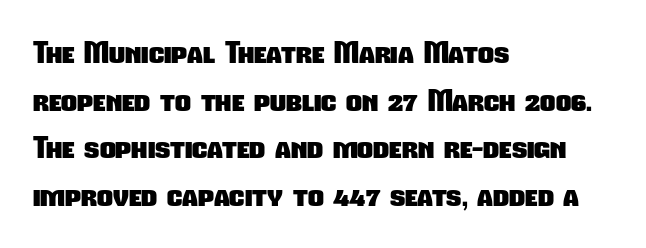
The image shows 31 px heavy, condensed sans-serif type; set left-aligned, normal line spacing (1.54x), normal letter spacing, not underlined; low stroke contrast and a medium x-height.
